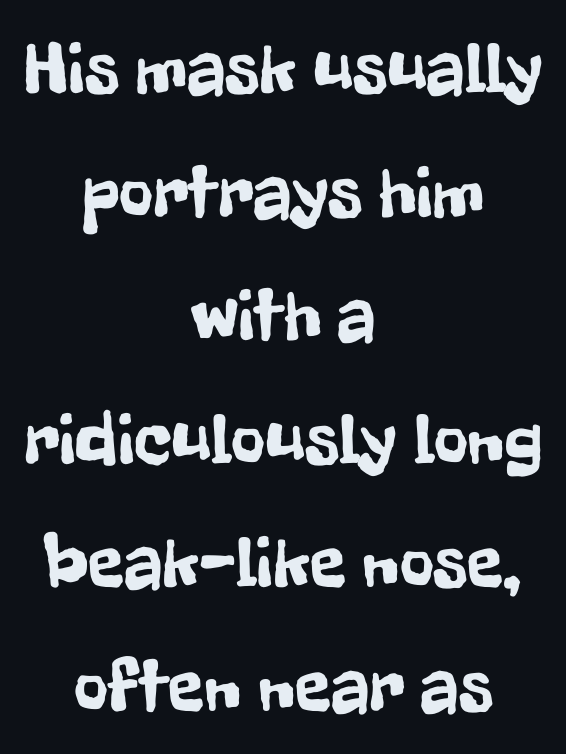
{"serif": "no", "italic": "no", "width": "condensed", "stroke_contrast": "low", "x_height": "medium", "monospaced": "no", "underline": "no", "align": "center", "line_spacing": "normal", "line_spacing_ratio": 1.67, "letter_spacing": "normal", "letter_spacing_em": 0.0, "glyph_px": 74}
